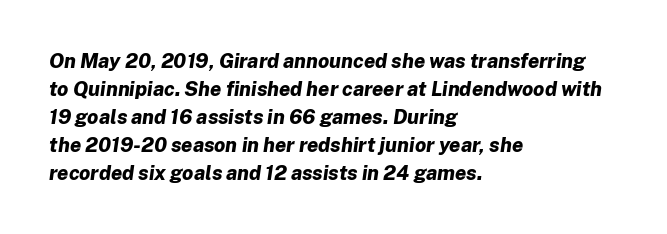
{"italic": "yes", "lean": "right", "slant_degrees": 8, "bold": "yes", "underline": "no", "align": "left", "line_spacing": "normal", "line_spacing_ratio": 1.4, "letter_spacing": "normal", "letter_spacing_em": 0.0, "glyph_px": 20}
